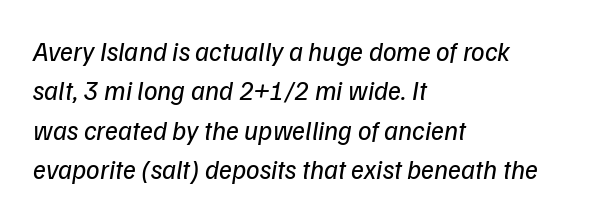
The image shows 27 px text type; set left-aligned, normal line spacing (1.46x), normal letter spacing, not underlined.
